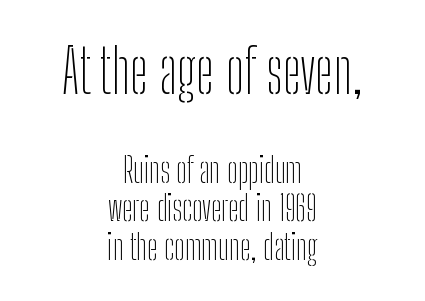
Glyph-to-glyph distance matches everyday printed text. Do the characters align in a grid? No, the font is proportional. Stroke mass is kept to a normal reading level or below. Nope, not italic — everything's standing straight.
